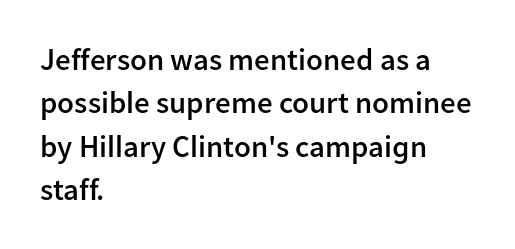
Leading matches the norm, producing a regular column. Left-aligned paragraph, ragged on the right. These lines are composed in type without serifs. Beneath every word, the page is bare. Letter spacing: default.
